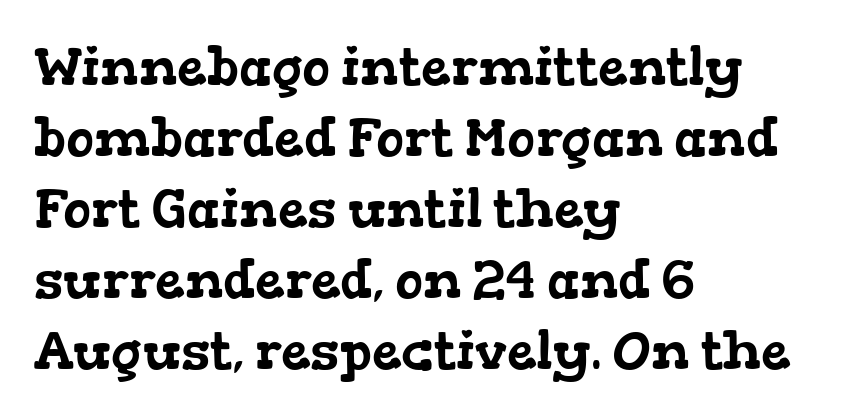
Q: Is the typeface a serif or a sans-serif typeface? A: Serif.
Q: Is the text underlined? A: No.
Q: How is the paragraph aligned? A: Left-aligned.
Q: Is the spacing between letters normal or unusually wide? A: Normal.
Q: Is the spacing between lines tight, normal or loose? A: Normal.
Q: Width (condensed, normal, or wide)? A: Wide.
Q: Stroke contrast? A: Low.
Q: x-height? A: Medium.
Q: Monospaced? A: No.
